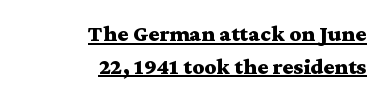
The image shows 23 px bold type, upright; set right-aligned, normal line spacing (1.43x), normal letter spacing, underlined.
